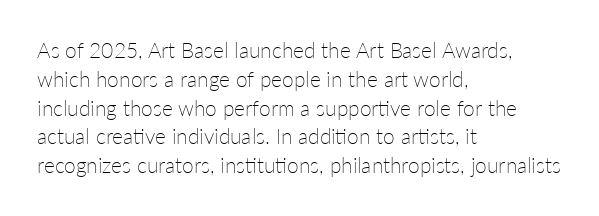
Each new line begins a customary step beneath the previous one. Stems here are at most as thick as an everyday book face. Words appear dense and cohesive because spacing is normal. Descenders hang freely into open space. The axis of the letterforms is exactly vertical.
